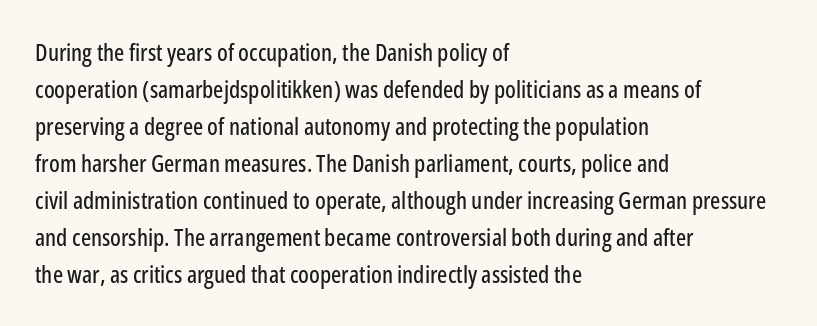
The image shows 24 px text type, upright; set left-aligned, normal line spacing (1.54x), normal letter spacing, not underlined.
